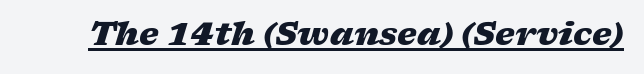
The image shows 31 px heavy, wide type, italic (leaning right); set normal letter spacing, underlined; low stroke contrast and a medium x-height.
